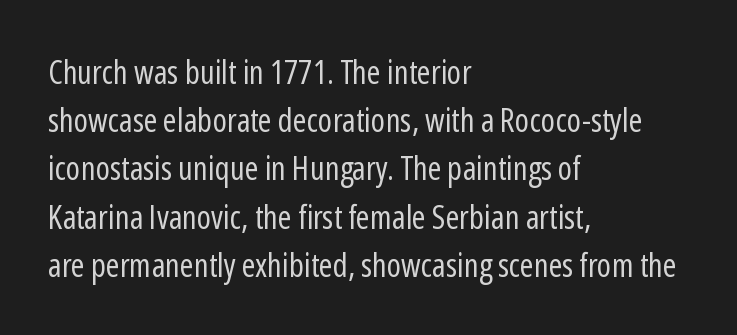
The image shows 33 px regular-weight, condensed sans-serif type, upright; set left-aligned, normal line spacing (1.46x), normal letter spacing, not underlined; low stroke contrast and a medium x-height.
